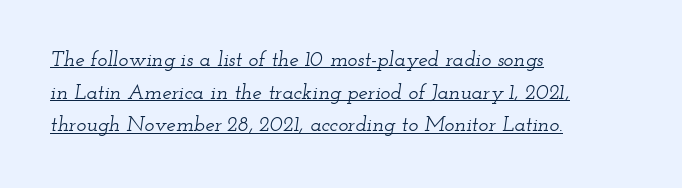
The image shows 21 px text type, italic (leaning right); set left-aligned, normal line spacing (1.55x), normal letter spacing, underlined.
